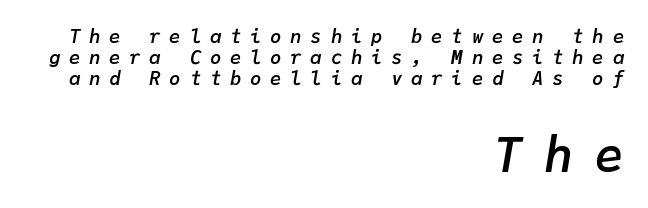
{"italic": "yes", "lean": "right", "slant_degrees": 9, "bold": "semi", "weight": "semibold", "width": "normal", "stroke_contrast": "low", "x_height": "medium", "monospaced": "yes", "underline": "no", "align": "right", "line_spacing": "tight", "line_spacing_ratio": 1.11, "letter_spacing": "wide", "letter_spacing_em": 0.46, "larger_block": "second", "size_ratio": 2.53, "glyph_px": 48}
